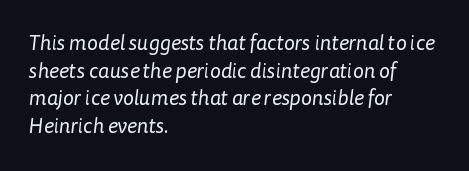
{"bold": "no", "underline": "no", "align": "left", "line_spacing": "normal", "line_spacing_ratio": 1.32, "letter_spacing": "normal", "letter_spacing_em": 0.0, "glyph_px": 21}
